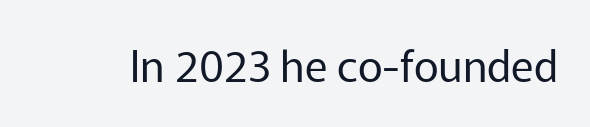
The glyphs in this specimen are sans serif. This is roman type, the default non-slanted kind. Stems and bowls with no extra thickness — not bold. Honestly, the letter spacing is just normal — you wouldn't notice it. The face used here is proportionally spaced, like ordinary book or web type.
